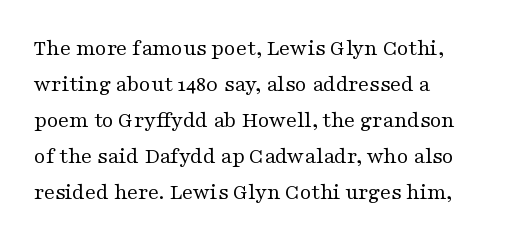
Descender tails drop into unmarked territory. The letters sit at their default tracking, neither squeezed nor spread. Summary of vertical rhythm: regular, with standard interline spacing. Every character sits straight up, as roman type does.
